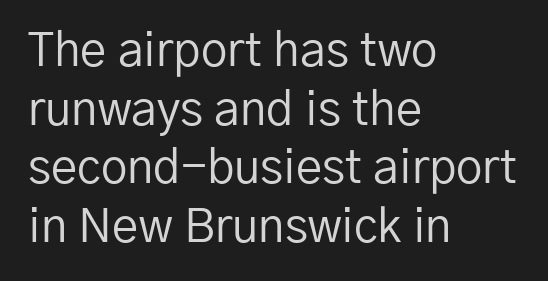
The image shows 47 px regular-weight sans-serif type, upright; set left-aligned, normal line spacing (1.25x), normal letter spacing, not underlined; low stroke contrast and a medium x-height.
